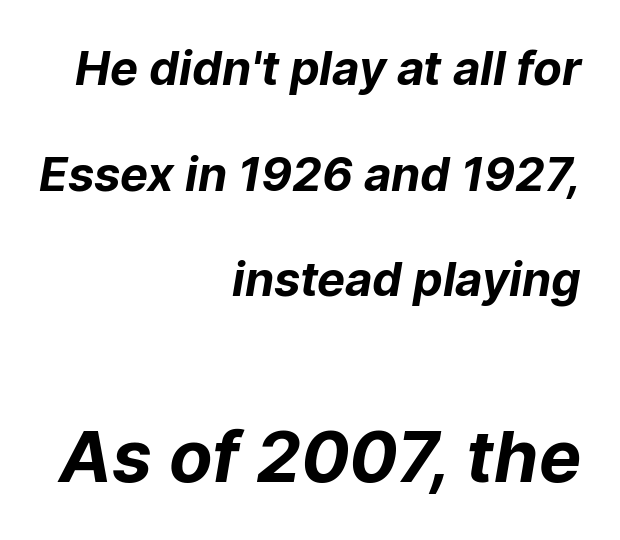
Emphasis by weight is at full strength: bold. A typesetter would call this proportional, since set widths differ per character. Observe the absence of serifs on each vertical stroke in this sample. Leading is clearly above the norm, producing a sparse column.
